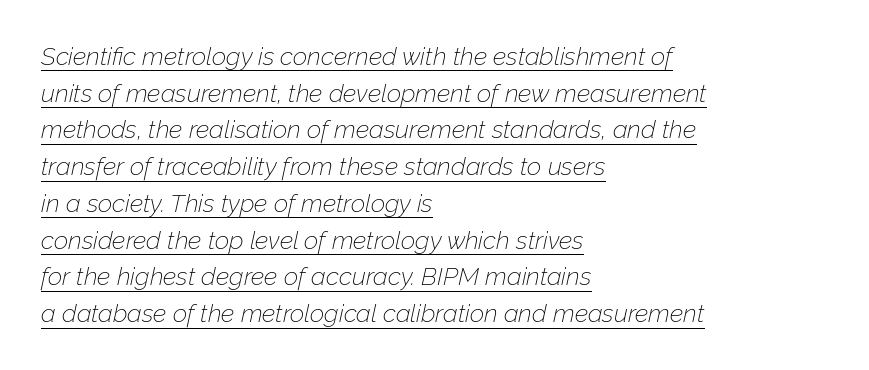
A light-to-regular cut is what we see here. The typesetter has applied underlining to the passage shown. Is the type slanted? Yes — the strokes lean at a clear angle. Layout note: lines flush left. Successive baselines arrive at the customary interval. Standard letterfit; no display-style spreading of the glyphs.
